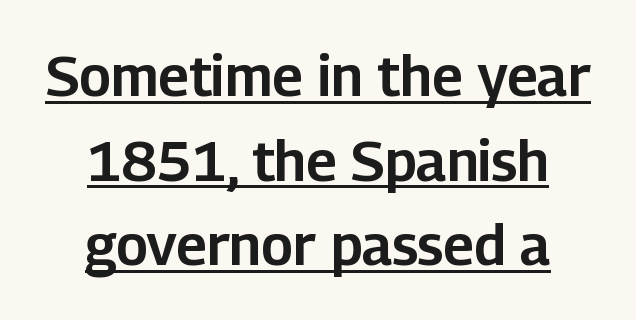
Compared with undecorated copy, this sample adds a rule below the words. These lines were composed using upright roman letters. A sans-serif font was chosen for this passage. Centered paragraph, ragged on both sides. Honestly, the row spacing looks completely unremarkable. The rendering keeps characters at their native spacing.
